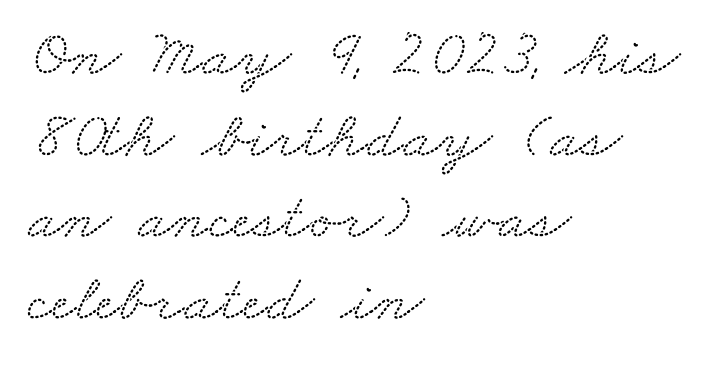
{"serif": "yes", "width": "wide", "stroke_contrast": "low", "x_height": "small", "monospaced": "no", "underline": "no", "align": "left", "line_spacing_ratio": 1.22, "letter_spacing": "normal", "letter_spacing_em": 0.0, "glyph_px": 67}
